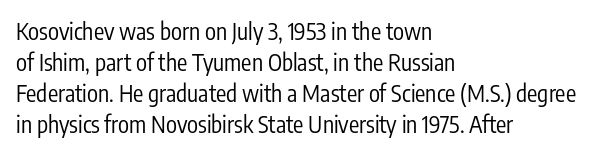
{"italic": "no", "bold": "no", "underline": "no", "align": "left", "line_spacing": "normal", "line_spacing_ratio": 1.35, "letter_spacing": "normal", "letter_spacing_em": 0.0, "glyph_px": 23}
